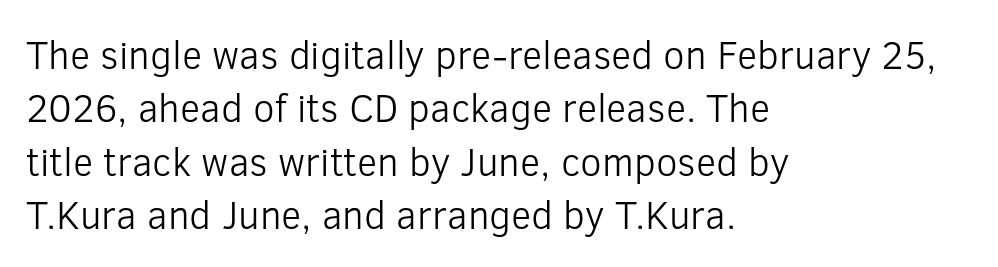
The image shows 39 px light sans-serif type, upright; set left-aligned, normal line spacing (1.37x), normal letter spacing, not underlined; low stroke contrast and a medium x-height.
